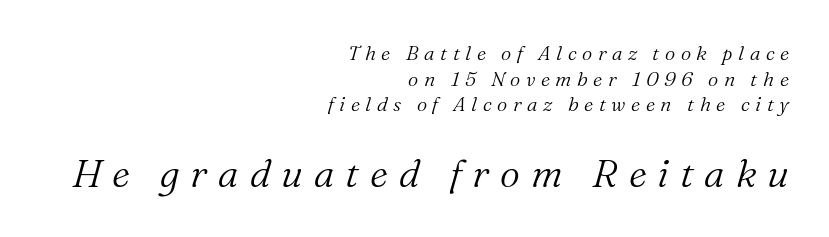
{"serif": "yes", "italic": "yes", "lean": "right", "slant_degrees": 16, "bold": "no", "weight": "light", "width": "normal", "stroke_contrast": "medium", "x_height": "medium", "monospaced": "no", "underline": "no", "align": "right", "line_spacing": "normal", "line_spacing_ratio": 1.28, "letter_spacing": "wide", "letter_spacing_em": 0.28, "larger_block": "second", "size_ratio": 1.95, "glyph_px": 39}
